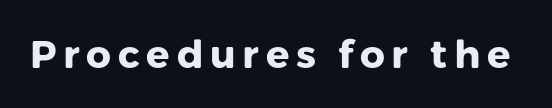
The image shows 39 px heavy sans-serif type, upright; set not underlined; low stroke contrast and a medium x-height.
